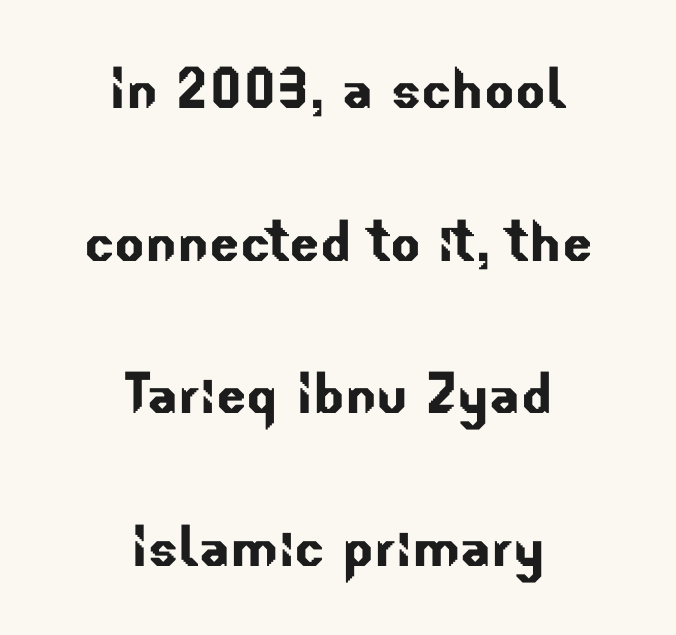
The image shows 71 px sans-serif type; set centered, loose line spacing (2.15x), normal letter spacing, not underlined; low stroke contrast and a small x-height.
